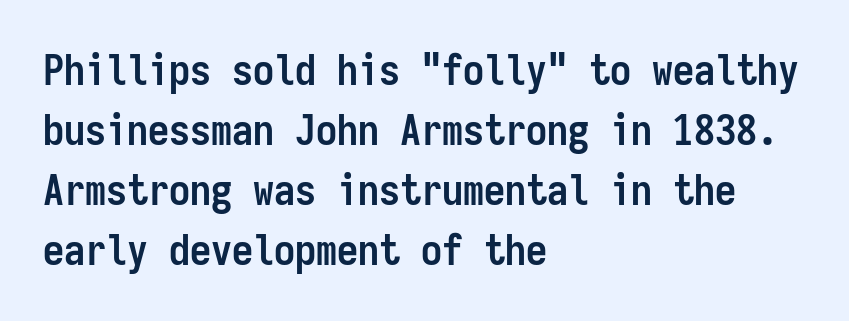
The specimen omits any rule beneath the text block's lines. Stroke thickness is high; the sample reads as a true bold. If you drew a ruler down the left edge, every line would touch it. You could count columns in this text — the font is strictly monospaced. The type is set solid horizontally, with unmodified tracking. The passage shown stacks its lines at a standard gap.
